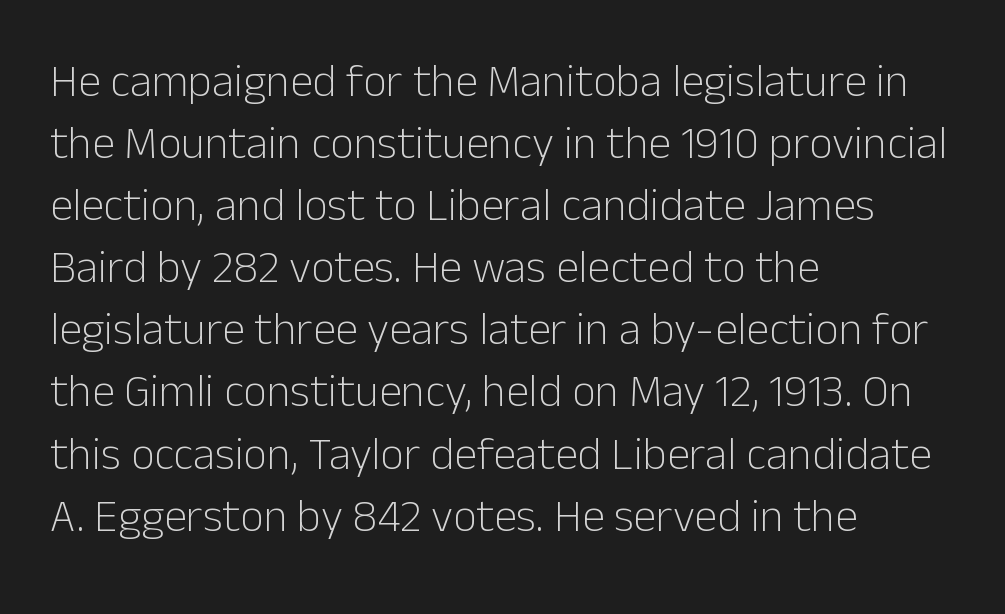
Vertically, the passage feels balanced, rows spaced as you'd expect. Each word holds together tightly as a unit, with standard inter-letter gaps. The letters carry no serifs — their stems end cleanly without finishing strokes. When letters stand straight like this, we call the style roman or upright.
